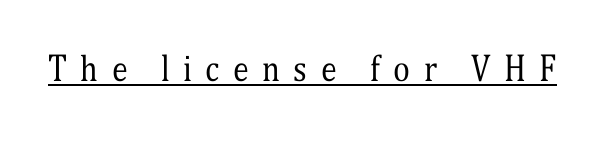
Descenders here cross a horizontal rule under the line. Stem width sits at or under what a default text font uses. Does the type have serifs? Yes, each stem ends in a small foot. A roman cut, with each character standing at attention. Proportional: the letters do not fall into vertical columns. Honestly, the letter spacing is so wide it's the main thing you notice.
